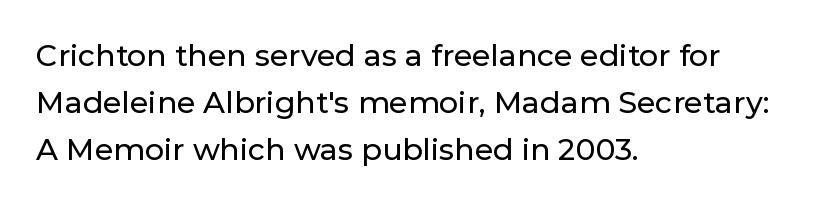
The image shows 30 px sans-serif type, upright; set left-aligned, normal line spacing (1.57x), normal letter spacing, not underlined; low stroke contrast and a medium x-height.
